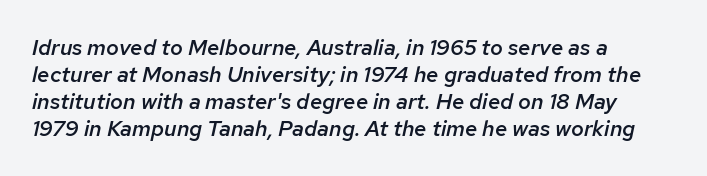
Q: Is the text bold? A: Semi-bold.
Q: Is the text italic (slanted)? A: Yes, it leans right by about 12 degrees.
Q: Is the text underlined? A: No.
Q: How is the paragraph aligned? A: Left-aligned.
Q: Is the spacing between letters normal or unusually wide? A: Normal.
